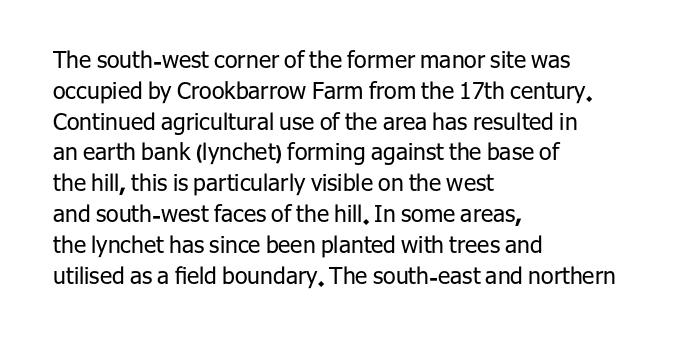
Descenders are the only things crossing below the line. The font sits on the lighter half of the weight spectrum, regular included. Does the copy run flush right? No — it runs flush left. Vertically, the passage feels balanced, rows spaced as you'd expect.
